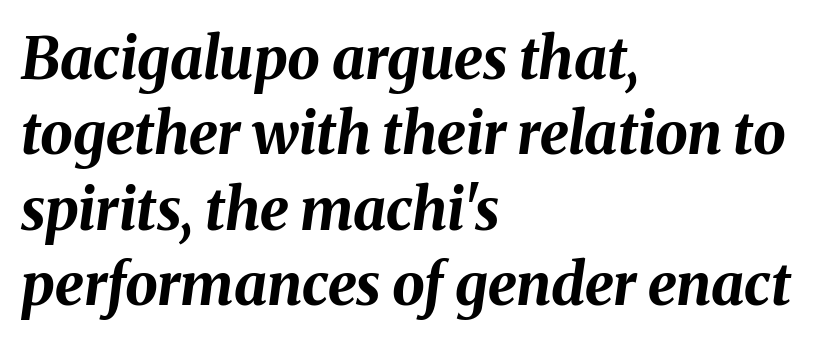
The rag falls on the right side of this text block. Has an underline been added? It has not. Posture: slanted. Pretty heavy lettering here — definitely bold. Nothing unusual about the tracking: characters are spaced as the font intends. Character widths vary here, with narrow letters taking less room than wide ones.
